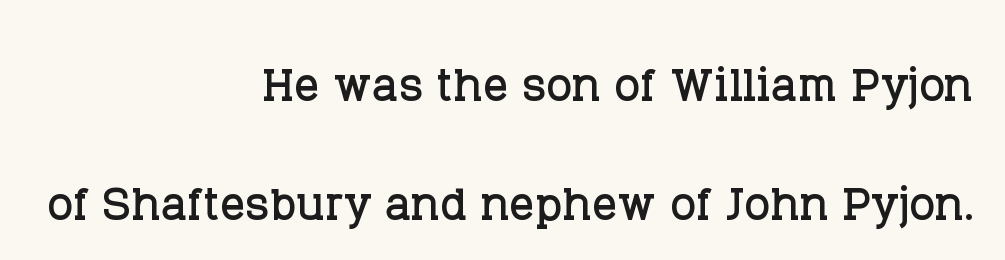
The tracking reads as untouched default to a designer's eye. This is the regular roman posture of the typeface. Spacing verdict: proportional, widths tailored to each character. This block would shrink considerably if given ordinary leading; it's expanded now. Layout note: lines flush right.
